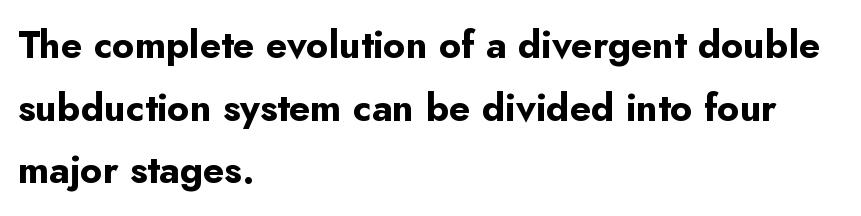
{"serif": "no", "italic": "no", "bold": "yes", "weight": "bold", "width": "normal", "stroke_contrast": "low", "x_height": "small", "monospaced": "no", "underline": "no", "align": "left", "line_spacing": "normal", "line_spacing_ratio": 1.65, "letter_spacing": "normal", "letter_spacing_em": 0.0, "glyph_px": 38}
